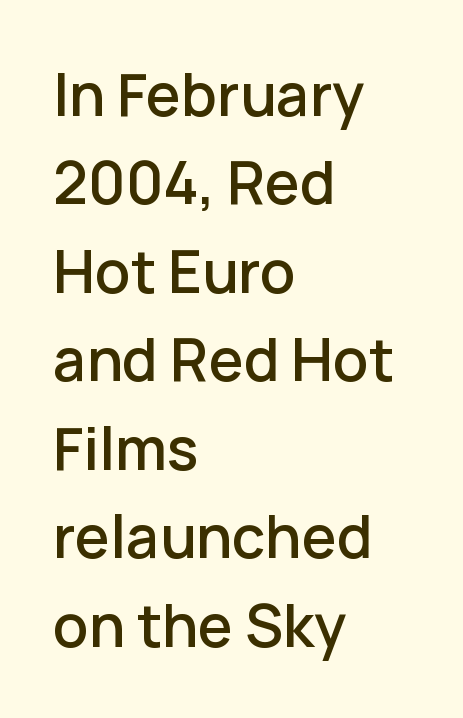
Only glyphs here, with clear space below each row. Character widths vary here, with narrow letters taking less room than wide ones. Teacher's note: observe the even left margin — that is flush-left alignment. The rows are spaced the way most documents space them. Style check: upright.
